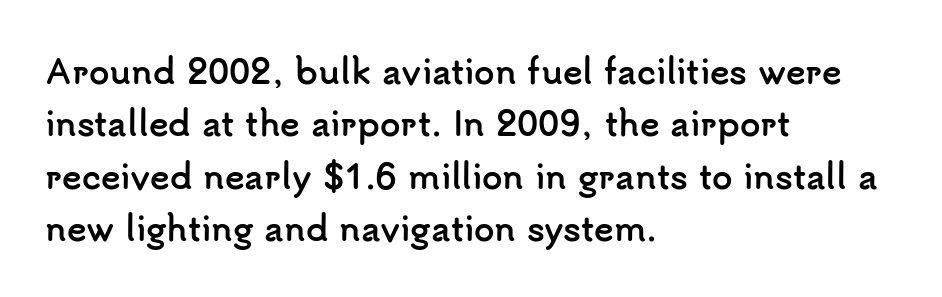
{"serif": "no", "italic": "no", "bold": "yes", "weight": "semibold", "width": "normal", "stroke_contrast": "low", "x_height": "small", "monospaced": "no", "underline": "no", "align": "left", "line_spacing": "normal", "line_spacing_ratio": 1.59, "letter_spacing": "normal", "letter_spacing_em": 0.0, "glyph_px": 33}
